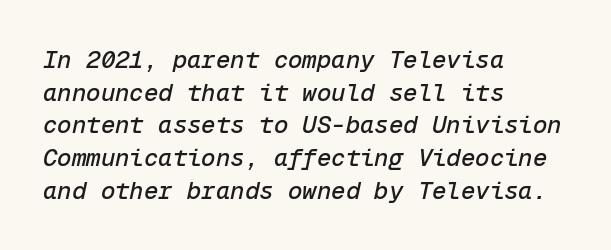
Q: Is the text italic (slanted)? A: Yes, it leans right by about 12 degrees.
Q: Is the text underlined? A: No.
Q: How is the paragraph aligned? A: Left-aligned.
Q: Is the spacing between letters normal or unusually wide? A: Normal.
Q: Is the spacing between lines tight, normal or loose? A: Normal.
